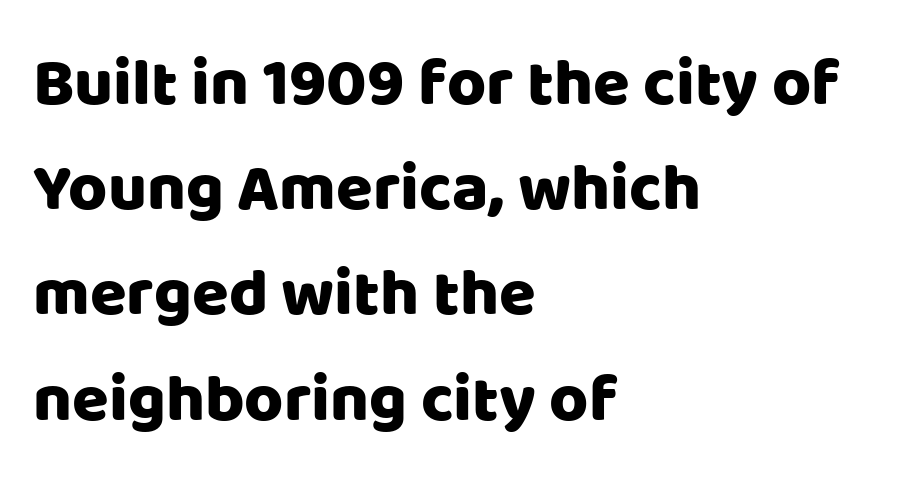
{"serif": "no", "italic": "no", "width": "normal", "stroke_contrast": "low", "x_height": "large", "monospaced": "no", "underline": "no", "align": "left", "line_spacing": "normal", "line_spacing_ratio": 1.57, "letter_spacing": "normal", "letter_spacing_em": 0.0, "glyph_px": 67}
